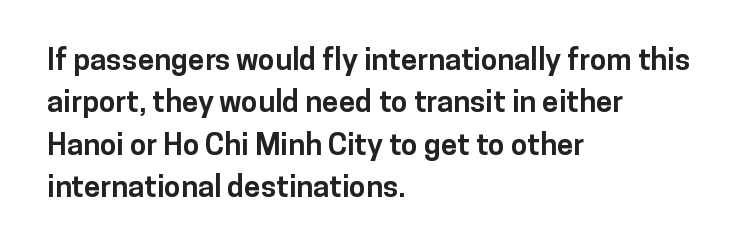
The face used here is a sans, in the tradition of grotesques and geometrics. Style check: upright. In terms of leading, this rendering sits right in the middle. The space directly below the letters is spotless. Looks like regular typesetting: each glyph gets only the width it needs.
